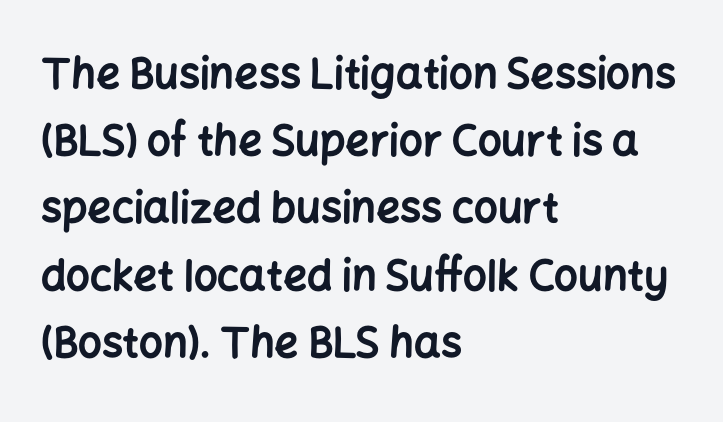
The zone under the glyphs is completely vacant. The horizontal fit of the characters is conventional and even. Line beginnings align vertically; line endings do not. These lines are rendered in a variable-pitch font. Serif or sans? Sans — the stroke terminals are bare.
